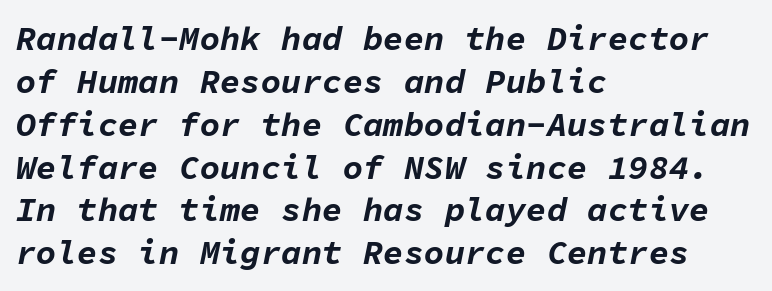
The image shows 34 px bold type, italic (leaning right), monospaced; set left-aligned, normal line spacing (1.26x), normal letter spacing, not underlined; low stroke contrast and a medium x-height.
